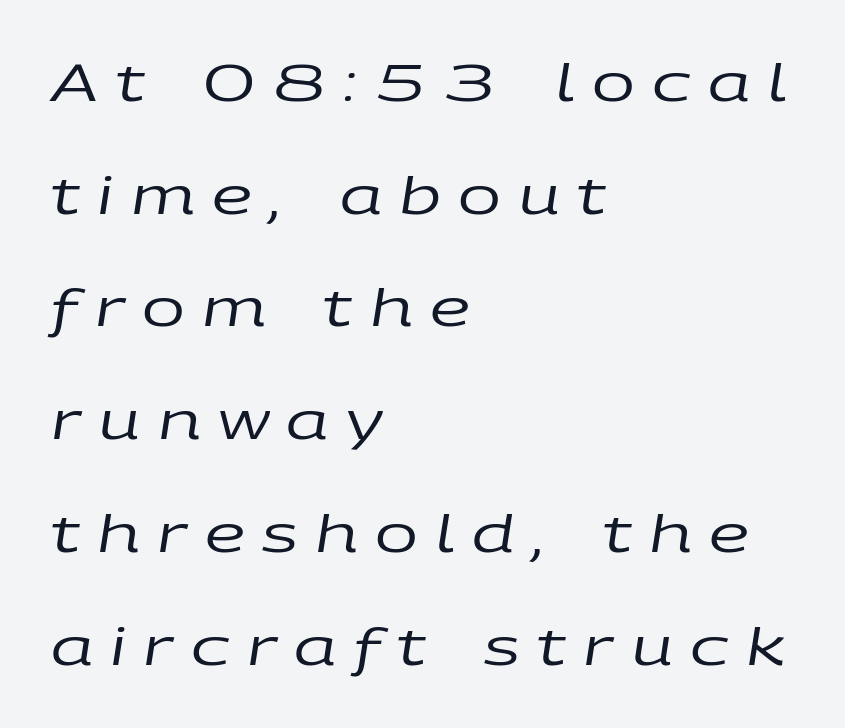
The image shows 51 px regular-weight, wide type, italic (leaning right); set left-aligned, loose line spacing (2.21x), unusually wide letter spacing (+0.34 em), not underlined; low stroke contrast and a large x-height.
